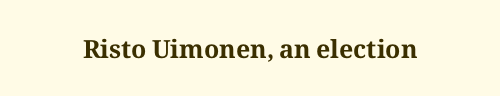
{"italic": "no", "bold": "yes", "underline": "no", "letter_spacing": "normal", "letter_spacing_em": 0.0, "glyph_px": 25}
